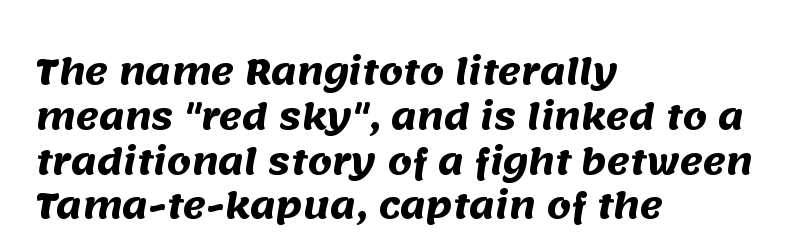
Horizontally, the lines are justified to the leading edge only. Any mark beneath the type? The region is blank. Does the type have serifs? No, each stem ends abruptly. The strokes are fattened all the way to bold. Is the letter spacing exaggerated? No — it looks like the ordinary default.
